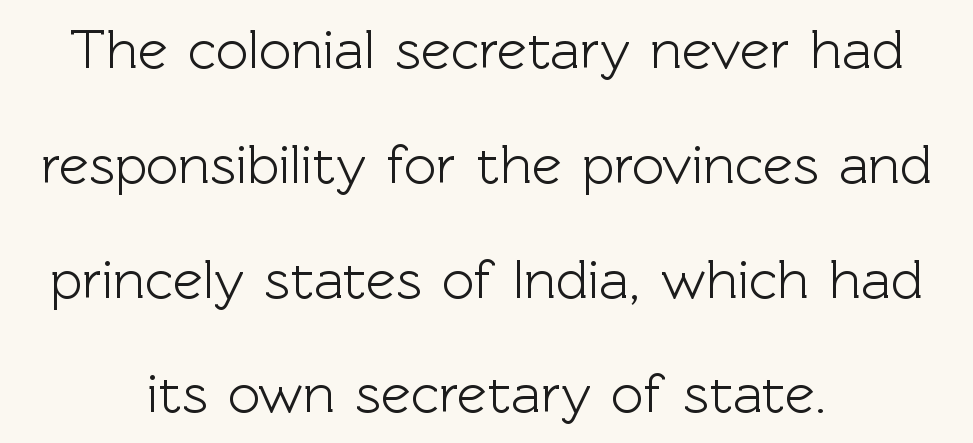
Q: Is the text italic (slanted)? A: No, it is upright.
Q: Is the typeface a serif or a sans-serif typeface? A: Sans-serif.
Q: Is the text underlined? A: No.
Q: How is the paragraph aligned? A: Centered.
Q: Is the spacing between letters normal or unusually wide? A: Normal.
Q: Is the spacing between lines tight, normal or loose? A: Loose.
Q: Width (condensed, normal, or wide)? A: Normal.
Q: x-height? A: Medium.
Q: Monospaced? A: No.
